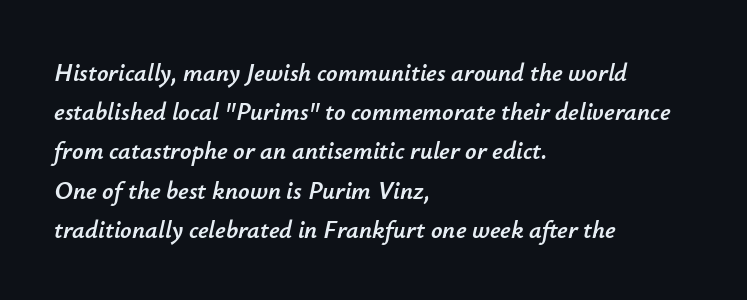
The image shows 25 px text type, italic (leaning right); set left-aligned, normal line spacing (1.57x), normal letter spacing, not underlined.
